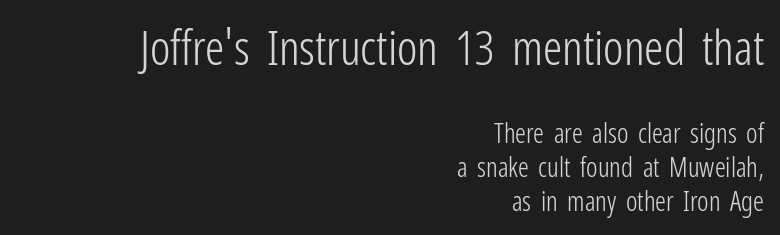
{"serif": "no", "italic": "no", "bold": "no", "weight": "light", "width": "condensed", "stroke_contrast": "low", "x_height": "medium", "monospaced": "no", "underline": "no", "align": "right", "line_spacing": "normal", "line_spacing_ratio": 1.26, "letter_spacing": "normal", "letter_spacing_em": 0.0, "larger_block": "first", "size_ratio": 1.78, "glyph_px": 48}
